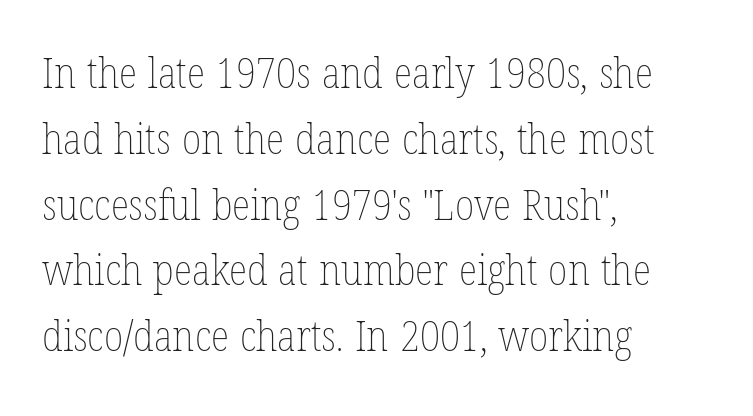
The image shows 43 px thin, condensed type, upright; set left-aligned, normal line spacing (1.53x), normal letter spacing, not underlined; low stroke contrast and a medium x-height.
